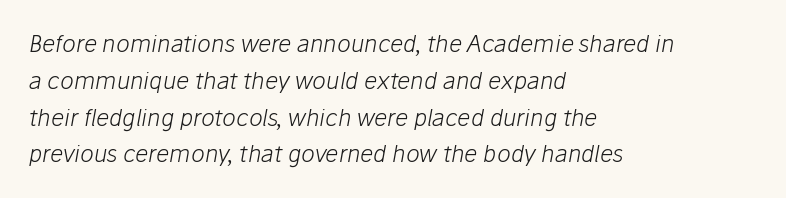
The lines are quadded left. Each row of text sits above clean, open space. Letters have the restrained weight of plain body copy at most. The font's italic variant was chosen for this text.
